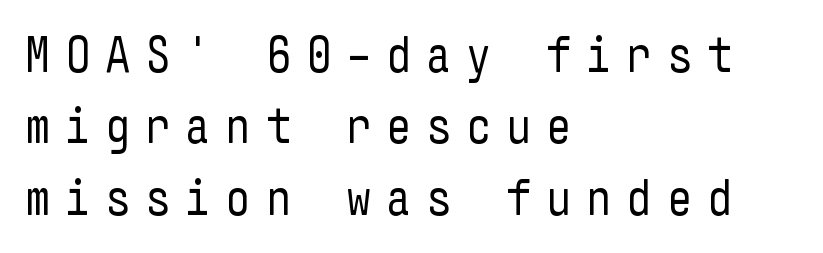
The image shows 50 px regular-weight, condensed sans-serif type, upright; set left-aligned, normal line spacing (1.43x), unusually wide letter spacing (+0.29 em), not underlined; low stroke contrast and a medium x-height.
